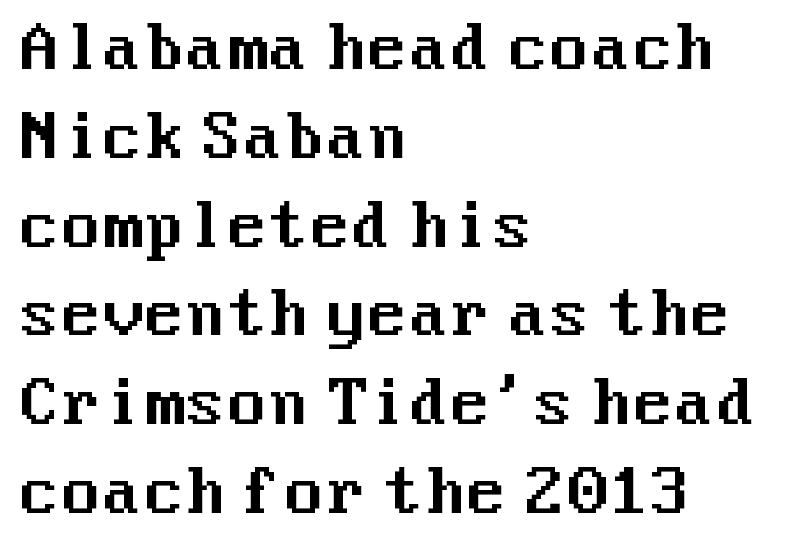
{"serif": "no", "italic": "no", "width": "normal", "stroke_contrast": "medium", "x_height": "medium", "underline": "no", "align": "left", "line_spacing": "normal", "line_spacing_ratio": 1.48, "letter_spacing": "normal", "letter_spacing_em": 0.0, "glyph_px": 60}
